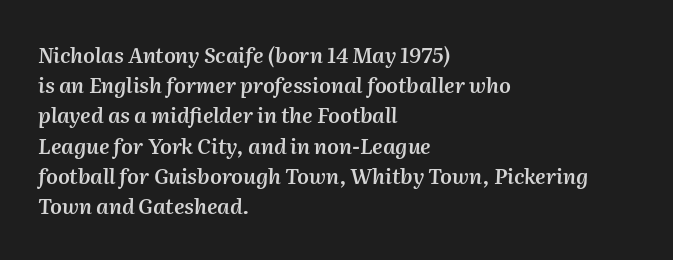
Yep, that's italic — everything's leaning. Leading matches the norm, producing a regular column. Weight check: semibold — heavier than regular, not quite bold. Which margin do the lines hug? The left one — the right edge is uneven. Caption: standard tracking, unaltered.
